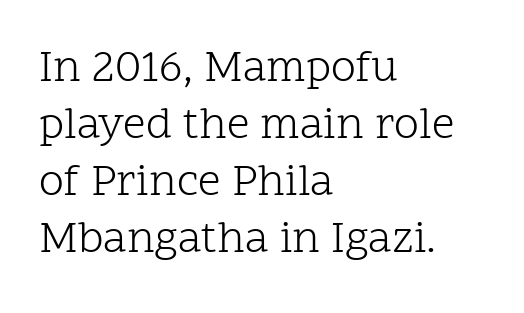
{"serif": "yes", "italic": "no", "bold": "no", "weight": "light", "width": "normal", "stroke_contrast": "low", "x_height": "medium", "monospaced": "no", "underline": "no", "align": "left", "line_spacing": "normal", "line_spacing_ratio": 1.27, "letter_spacing": "normal", "letter_spacing_em": 0.0, "glyph_px": 45}
